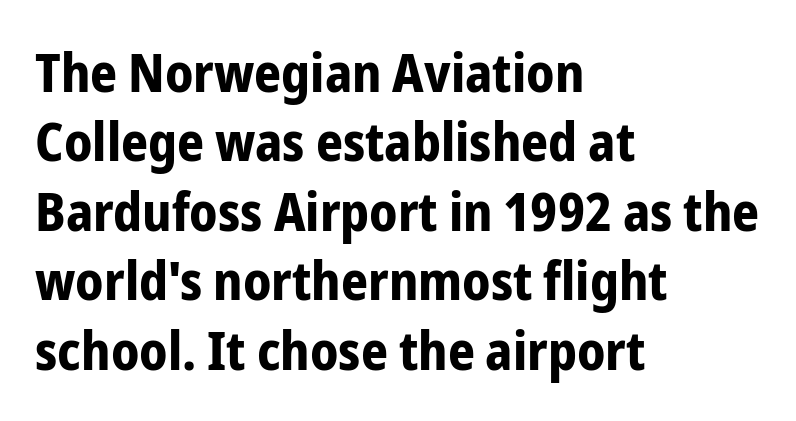
Every stem runs plumb, perpendicular to the baseline. Descenders hang freely into open space. In terms of letterform style, serifs are entirely absent. In terms of weight, the rendering is a true, heavy bold. The space between consecutive lines is moderate.
